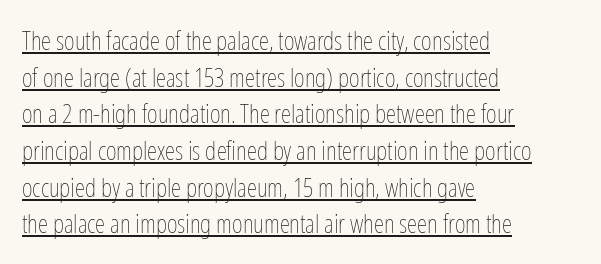
Q: Is the text bold? A: No.
Q: Is the text italic (slanted)? A: No, it is upright.
Q: Is the text underlined? A: Yes.
Q: How is the paragraph aligned? A: Left-aligned.
Q: Is the spacing between letters normal or unusually wide? A: Normal.
Q: Is the spacing between lines tight, normal or loose? A: Normal.
